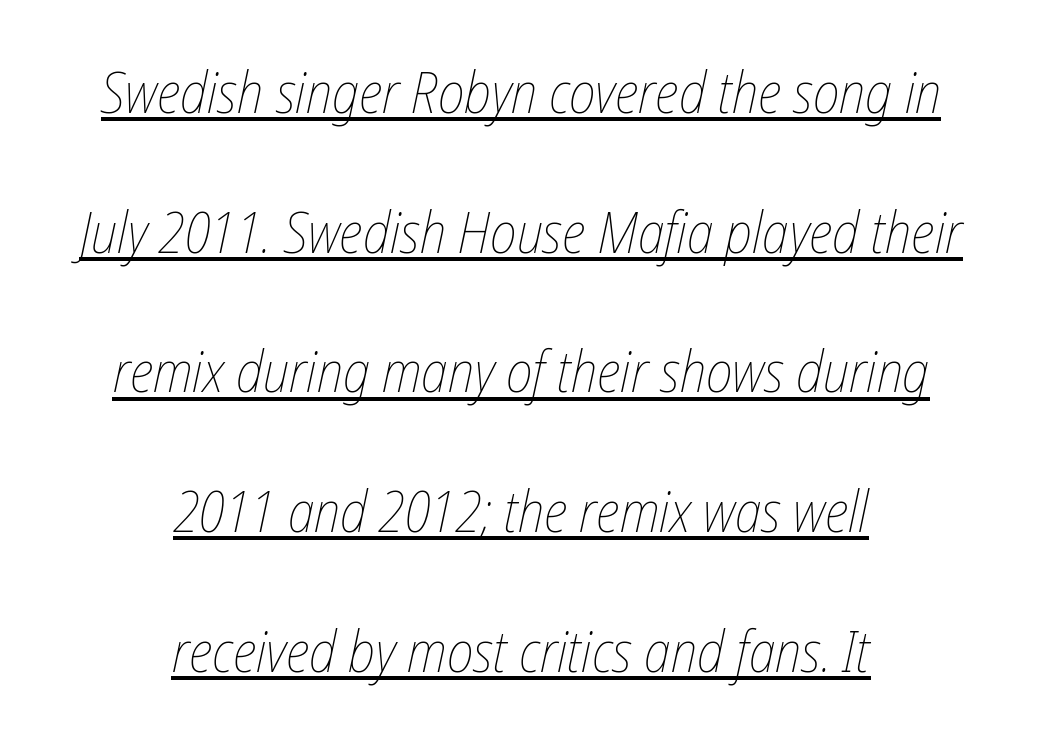
The image shows 57 px thin, condensed type, italic (leaning right); set centered, loose line spacing (2.45x), normal letter spacing, underlined; low stroke contrast and a medium x-height.
